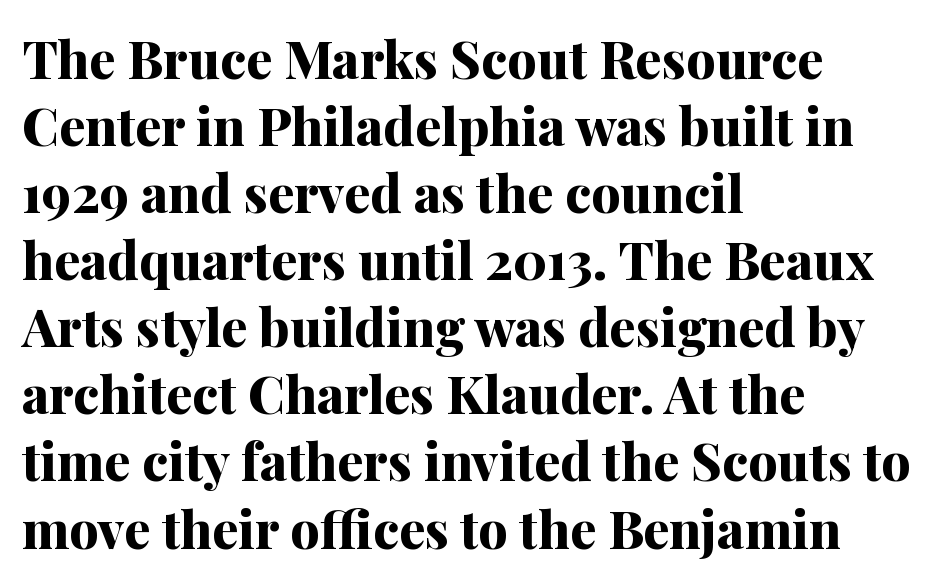
Do the letters lean? They stand straight. Descenders are the only things crossing below the line. Stroke thickness is high; the sample reads as a true bold. Each new line begins a customary step beneath the previous one.
